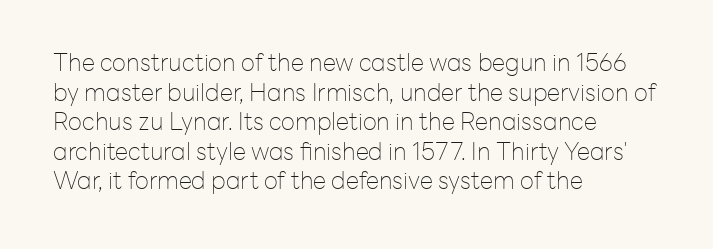
Q: Is the text bold? A: No.
Q: Is the text italic (slanted)? A: No, it is upright.
Q: Is the text underlined? A: No.
Q: How is the paragraph aligned? A: Left-aligned.
Q: Is the spacing between letters normal or unusually wide? A: Normal.
